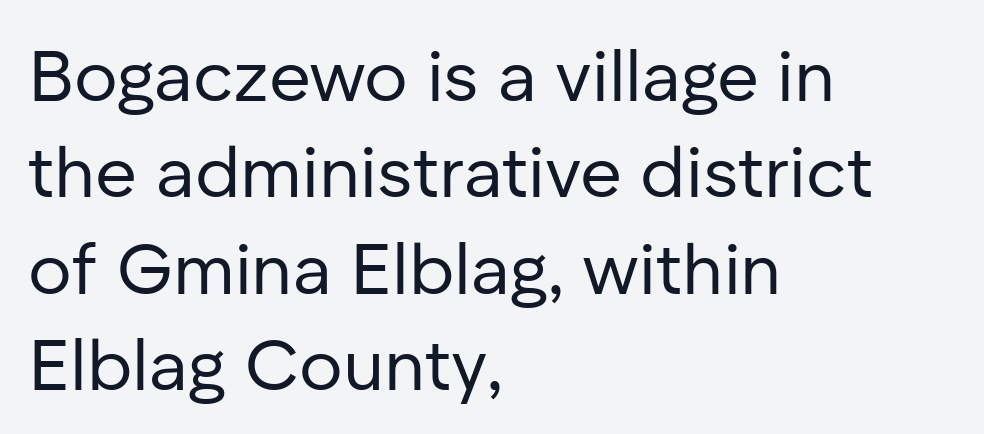
{"serif": "no", "italic": "no", "bold": "no", "weight": "regular", "width": "normal", "stroke_contrast": "low", "x_height": "medium", "monospaced": "no", "underline": "no", "align": "left", "line_spacing": "normal", "line_spacing_ratio": 1.34, "letter_spacing": "normal", "letter_spacing_em": 0.0, "glyph_px": 72}
